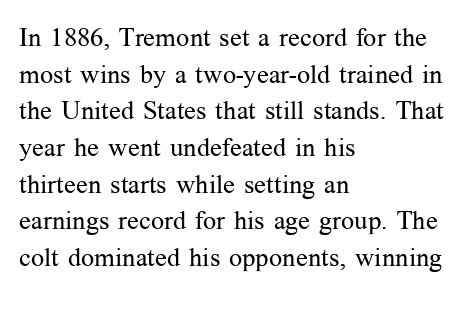
The image shows 26 px text type, upright; set left-aligned, normal line spacing (1.41x), normal letter spacing, not underlined.
